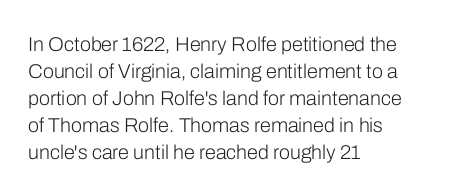
Q: Is the text bold? A: No.
Q: Is the text italic (slanted)? A: No, it is upright.
Q: Is the text underlined? A: No.
Q: How is the paragraph aligned? A: Left-aligned.
Q: Is the spacing between letters normal or unusually wide? A: Normal.
Q: Is the spacing between lines tight, normal or loose? A: Normal.
